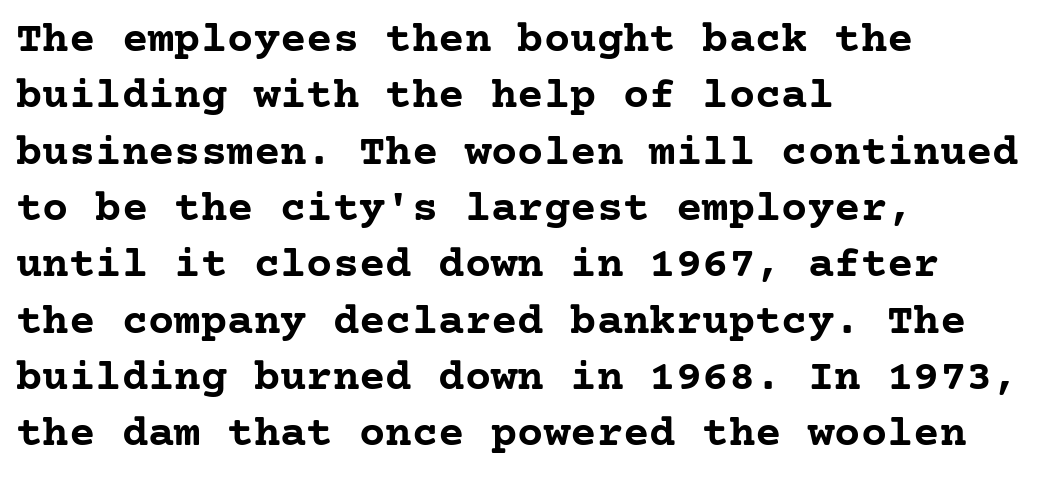
{"serif": "yes", "italic": "no", "bold": "yes", "weight": "semibold", "width": "normal", "stroke_contrast": "low", "x_height": "medium", "underline": "no", "align": "left", "line_spacing": "normal", "line_spacing_ratio": 1.28, "letter_spacing": "normal", "letter_spacing_em": 0.0, "glyph_px": 44}
